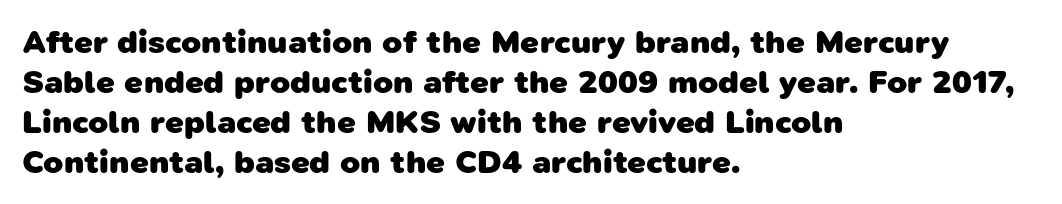
{"serif": "no", "bold": "yes", "weight": "heavy", "width": "normal", "stroke_contrast": "low", "x_height": "medium", "monospaced": "no", "underline": "no", "align": "left", "line_spacing_ratio": 1.21, "letter_spacing": "normal", "letter_spacing_em": 0.0, "glyph_px": 33}
